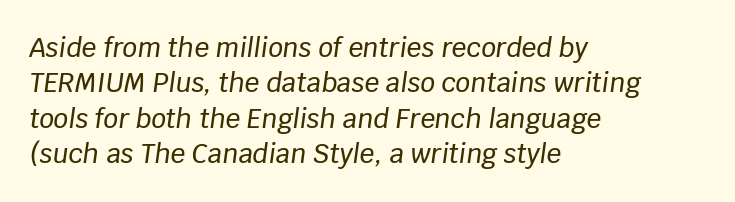
{"italic": "yes", "lean": "right", "slant_degrees": 8, "underline": "no", "align": "left", "line_spacing": "normal", "line_spacing_ratio": 1.36, "letter_spacing": "normal", "letter_spacing_em": 0.0, "glyph_px": 26}
